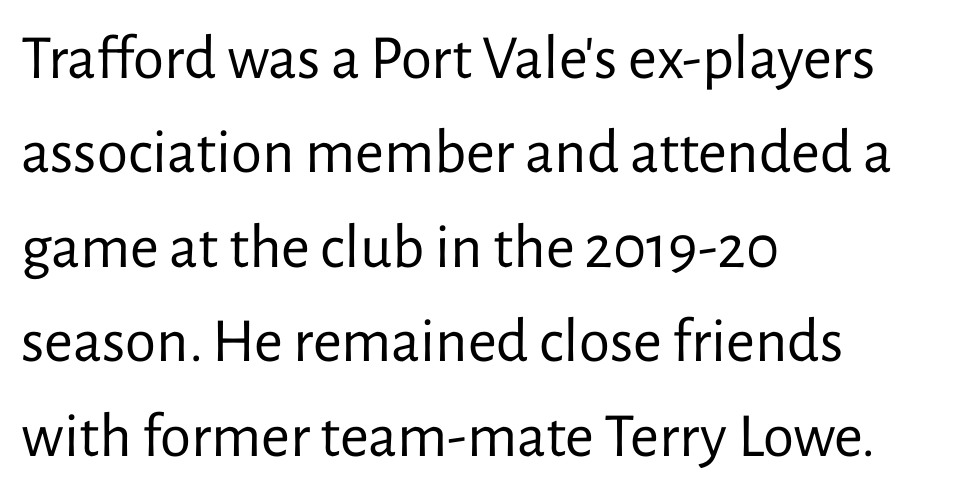
Each stroke keeps to a modest, everyday thickness or less. Each row of text sits above clean, open space. Is the block centered? No — it sits flush against the left margin. Characters follow at the spacing the type designer built in.
